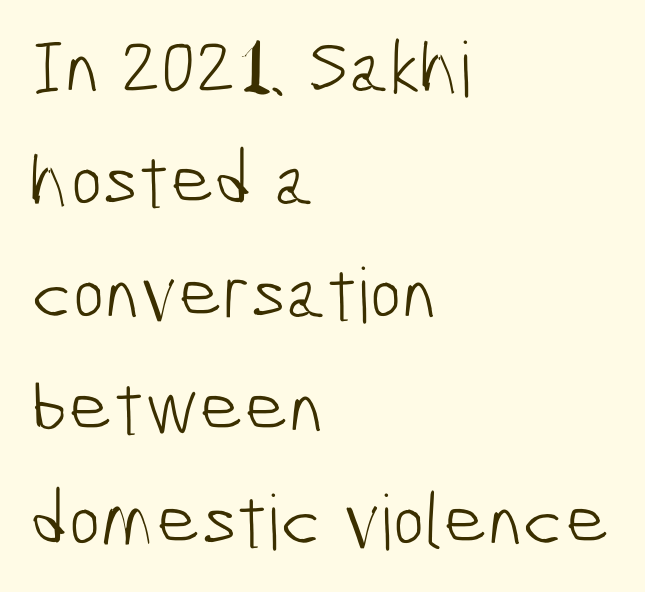
{"serif": "no", "bold": "no", "weight": "light", "width": "condensed", "stroke_contrast": "low", "x_height": "medium", "monospaced": "no", "underline": "no", "align": "left", "line_spacing": "normal", "line_spacing_ratio": 1.49, "letter_spacing": "normal", "letter_spacing_em": 0.0, "glyph_px": 76}
